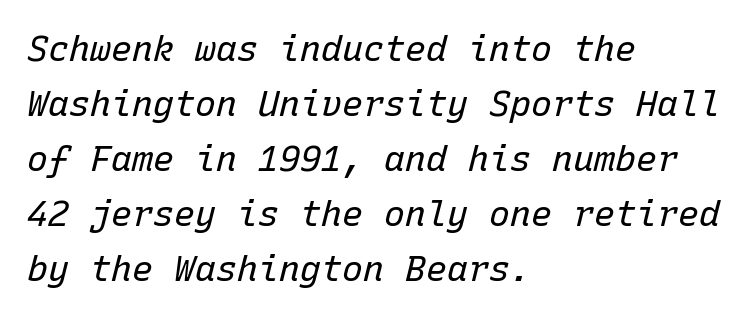
{"italic": "yes", "lean": "right", "slant_degrees": 15, "bold": "no", "weight": "regular", "width": "normal", "stroke_contrast": "low", "x_height": "medium", "monospaced": "yes", "underline": "no", "align": "left", "line_spacing": "normal", "line_spacing_ratio": 1.57, "letter_spacing": "normal", "letter_spacing_em": 0.0, "glyph_px": 35}
